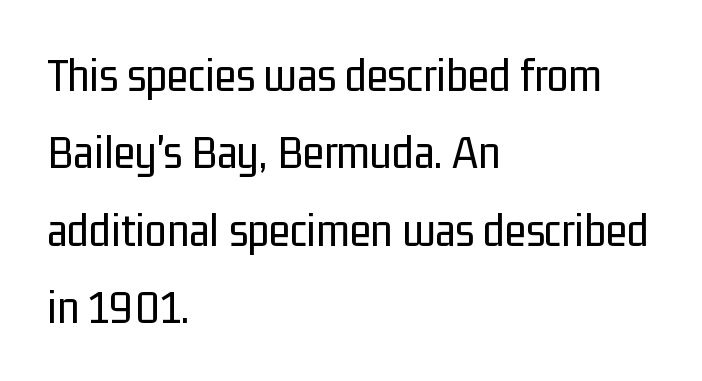
Proportional: the letters do not fall into vertical columns. Horizontally, the lines are justified to the leading edge only. Whoever set this chose a conventional vertical rhythm. A roman cut, with each character standing at attention. The tracking reads as untouched default to a designer's eye. The gap between lines stays unmarked.
